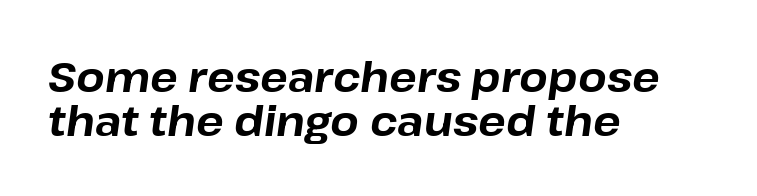
How are the letters spaced? Ordinarily, with no added tracking. Students, observe: this is what under-led, compact text looks like. Notice how thick the strokes are: this is what a full bold looks like. Spacing verdict: proportional, widths tailored to each character. The area under the type is left untouched. The text carries the slant typical of an italic or oblique font.
